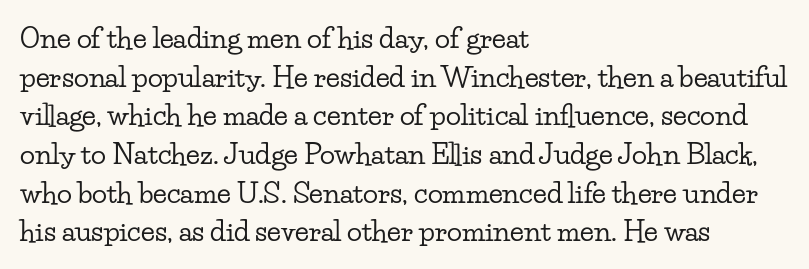
Q: Is the text italic (slanted)? A: No, it is upright.
Q: Is the typeface a serif or a sans-serif typeface? A: Serif.
Q: Is the text underlined? A: No.
Q: How is the paragraph aligned? A: Left-aligned.
Q: Is the spacing between letters normal or unusually wide? A: Normal.
Q: Is the spacing between lines tight, normal or loose? A: Normal.
Q: Width (condensed, normal, or wide)? A: Wide.
Q: Stroke contrast? A: Low.
Q: x-height? A: Small.
Q: Monospaced? A: No.
